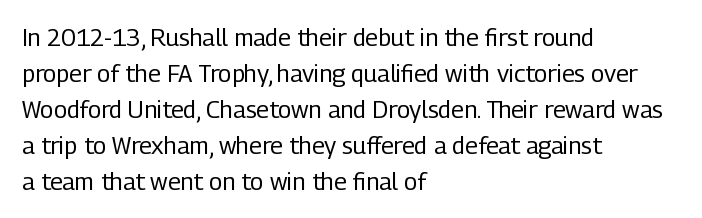
Q: Is the text bold? A: No.
Q: Is the text italic (slanted)? A: No, it is upright.
Q: Is the text underlined? A: No.
Q: How is the paragraph aligned? A: Left-aligned.
Q: Is the spacing between letters normal or unusually wide? A: Normal.
Q: Is the spacing between lines tight, normal or loose? A: Normal.
